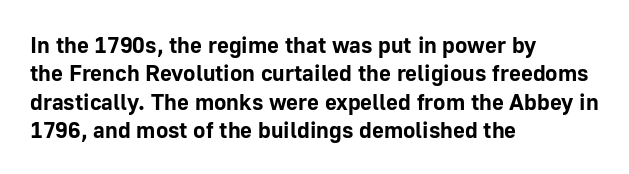
{"italic": "no", "bold": "yes", "underline": "no", "align": "left", "line_spacing_ratio": 1.23, "letter_spacing": "normal", "letter_spacing_em": 0.0, "glyph_px": 23}
